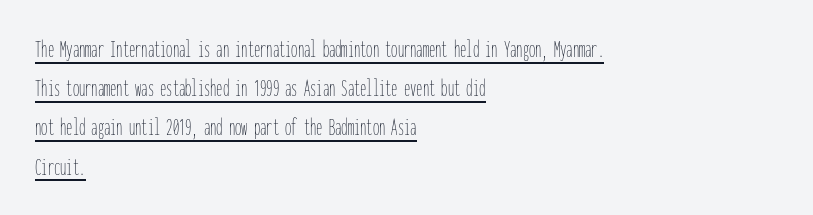
Notice how descenders clear the ascenders below comfortably — that's standard leading. If you drew a line through each stem, it would be perfectly vertical. Here the glyphs are tracked normally, forming tight word shapes. Is the block centered? No — it sits flush against the left margin. Think standard paragraph weight, or any step lighter than that.
